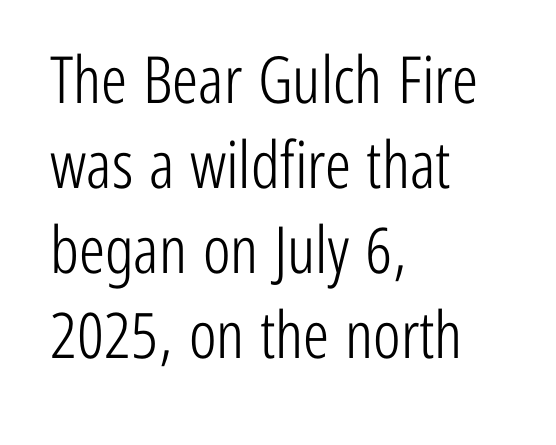
The image shows 65 px light, condensed sans-serif type, upright; set left-aligned, normal line spacing (1.31x), normal letter spacing, not underlined; low stroke contrast and a medium x-height.
